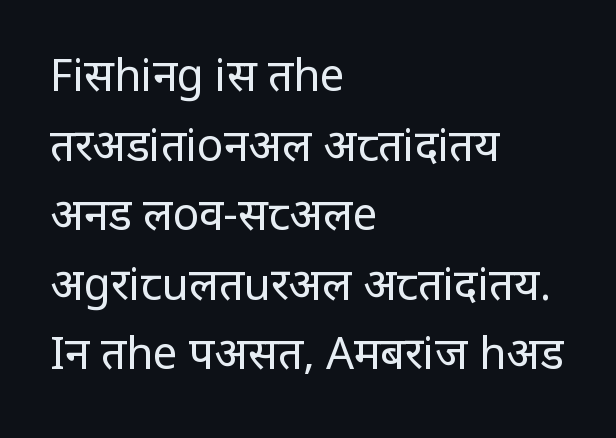
{"serif": "no", "italic": "no", "bold": "no", "weight": "regular", "width": "condensed", "stroke_contrast": "low", "x_height": "large", "monospaced": "no", "underline": "no", "align": "left", "line_spacing": "normal", "line_spacing_ratio": 1.58, "letter_spacing": "normal", "letter_spacing_em": 0.0, "glyph_px": 44}
